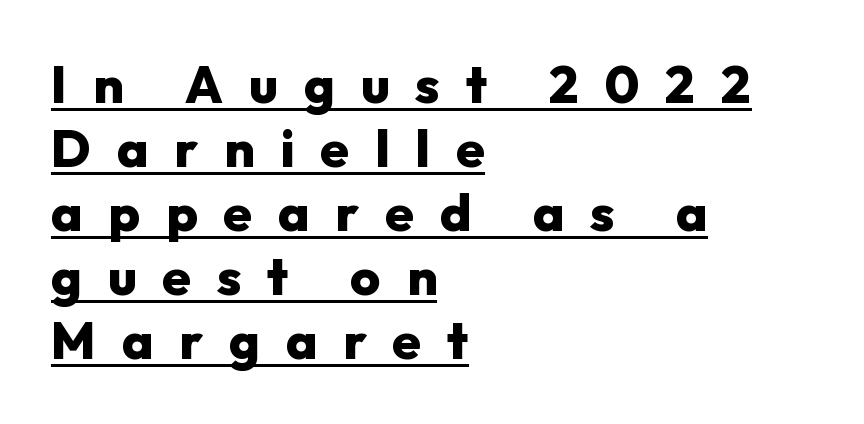
Q: Is the text bold? A: Yes.
Q: Is the text italic (slanted)? A: No, it is upright.
Q: Is the typeface a serif or a sans-serif typeface? A: Sans-serif.
Q: Is the text underlined? A: Yes.
Q: How is the paragraph aligned? A: Left-aligned.
Q: Is the spacing between letters normal or unusually wide? A: Unusually wide.
Q: Width (condensed, normal, or wide)? A: Normal.
Q: Stroke contrast? A: Low.
Q: x-height? A: Medium.
Q: Monospaced? A: No.
